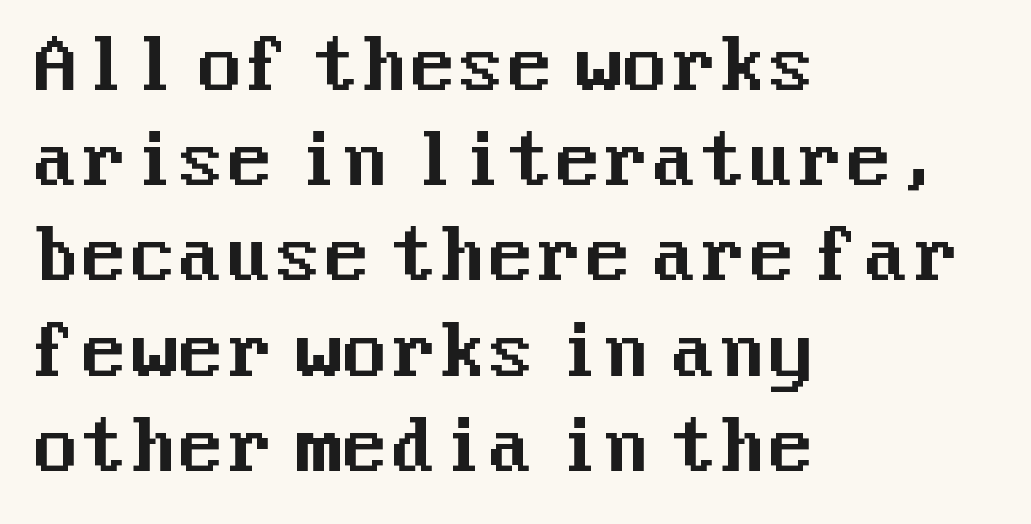
{"serif": "no", "italic": "no", "width": "normal", "stroke_contrast": "medium", "x_height": "medium", "underline": "no", "align": "left", "line_spacing": "normal", "line_spacing_ratio": 1.36, "letter_spacing": "normal", "letter_spacing_em": 0.0, "glyph_px": 70}
